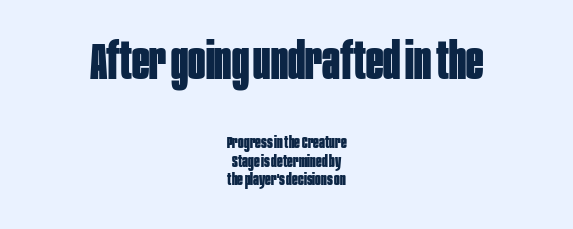
The image shows 51 px bold, condensed sans-serif type, upright; set centered, tight line spacing (1.09x), normal letter spacing, not underlined; the first (top) block is 3.0x larger; low stroke contrast and a large x-height.
